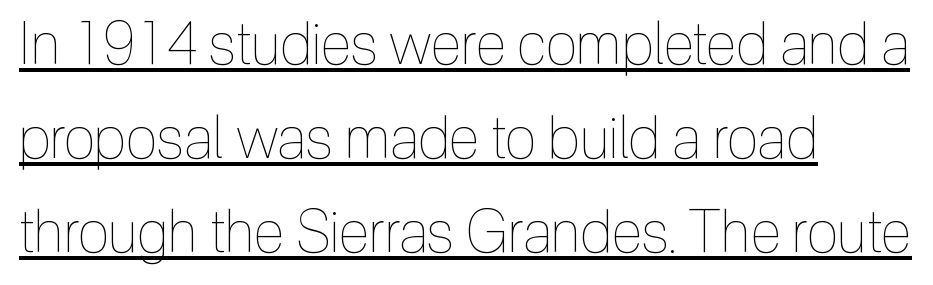
{"italic": "no", "bold": "no", "weight": "thin", "width": "condensed", "x_height": "medium", "monospaced": "no", "underline": "yes", "align": "left", "line_spacing": "normal", "line_spacing_ratio": 1.62, "letter_spacing": "normal", "letter_spacing_em": 0.0, "glyph_px": 58}
